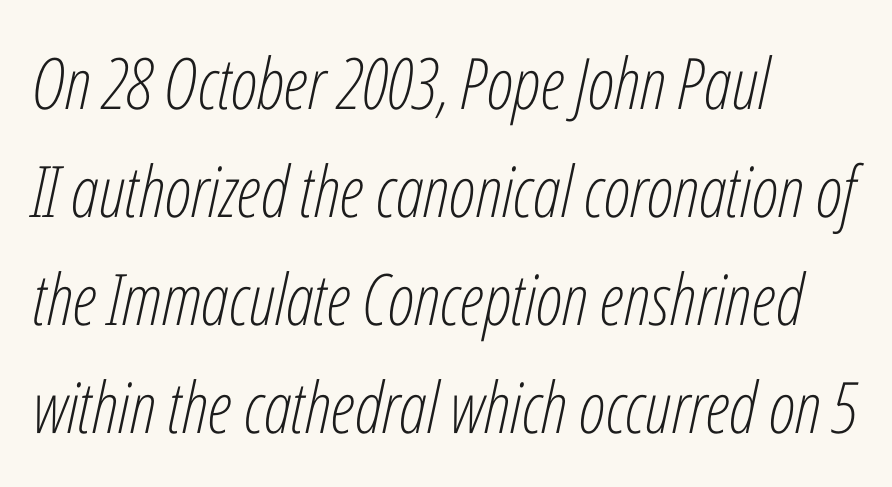
The image shows 71 px light, condensed type, italic (leaning right); set left-aligned, normal line spacing (1.52x), normal letter spacing, not underlined; low stroke contrast and a medium x-height.
